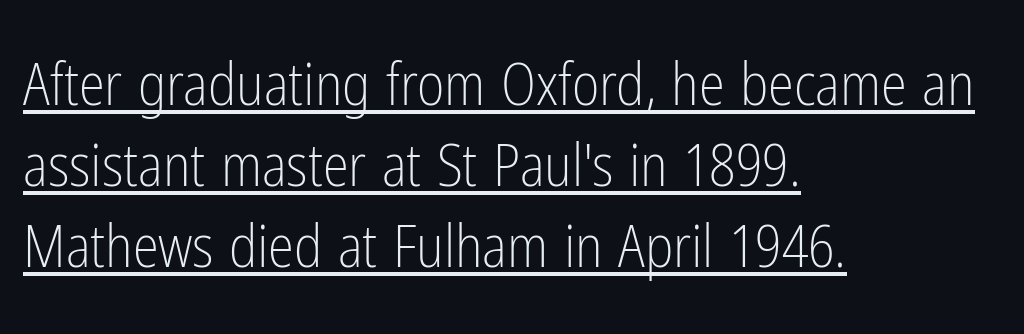
Tall strokes in this sample are plumb rather than angled. The passage is arranged the way most books set body copy — flush left. Caption: lettering with a line underneath. Standard letterfit; no display-style spreading of the glyphs. Unbolded letterforms with no extra heft.
